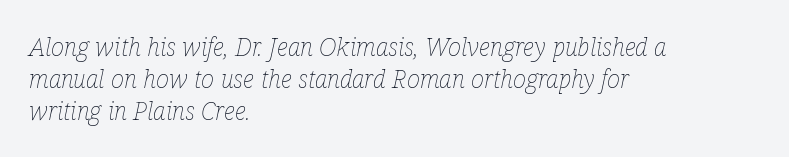
The font sits on the lighter half of the weight spectrum, regular included. Compared with typical paragraphs, the rows here are spaced about the same. All the whitespace from short lines collects on the right. Students, note that the glyphs here touch the page at normal intervals.
